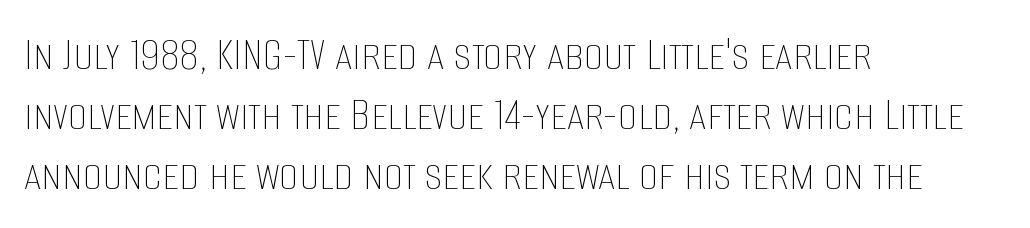
Q: Is the text bold? A: No.
Q: Is the text italic (slanted)? A: No, it is upright.
Q: Is the text underlined? A: No.
Q: How is the paragraph aligned? A: Left-aligned.
Q: Is the spacing between letters normal or unusually wide? A: Normal.
Q: Width (condensed, normal, or wide)? A: Condensed.
Q: Stroke contrast? A: Low.
Q: x-height? A: Large.
Q: Monospaced? A: No.
